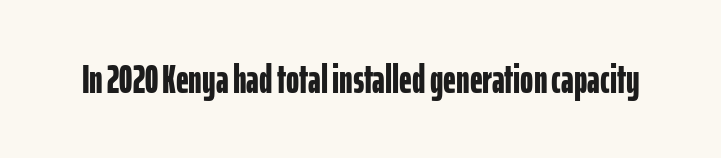
{"serif": "no", "italic": "no", "bold": "yes", "weight": "bold", "width": "condensed", "stroke_contrast": "low", "x_height": "medium", "monospaced": "no", "underline": "no", "letter_spacing": "normal", "letter_spacing_em": 0.0, "glyph_px": 40}
